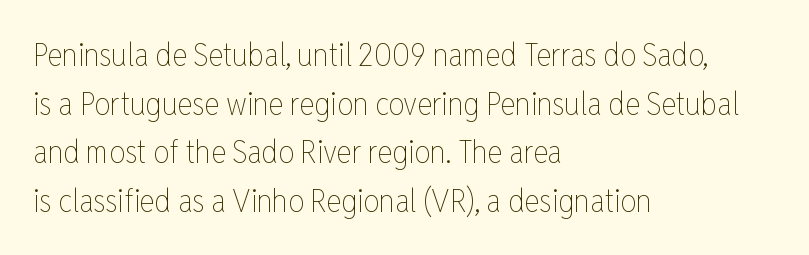
The typeface has the unassuming heft of standard copy or less. Does the leading feel generous? No, just average. This sample uses plain, unmodified letter spacing. The specimen omits any rule beneath the text block's lines.
